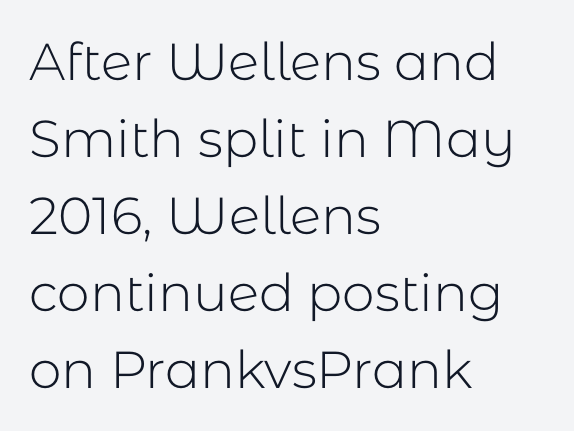
Proportional: the letters do not fall into vertical columns. Quick note: interline space is typical. Does the type have serifs? No, each stem ends abruptly. These lines keep a tight, regular rhythm from letter to letter.
